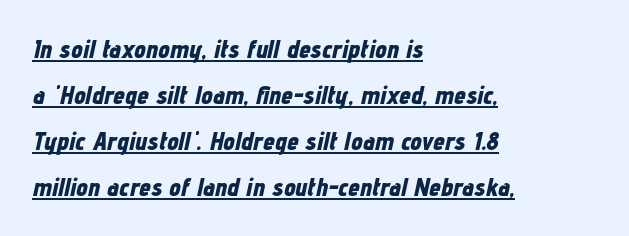
The image shows 26 px bold type, italic (leaning right); set left-aligned, line spacing 1.77x, normal letter spacing, underlined.
